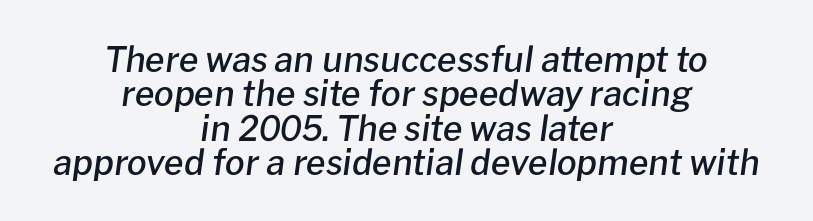
{"italic": "yes", "lean": "right", "slant_degrees": 8, "bold": "semi", "weight": "semibold", "width": "normal", "stroke_contrast": "low", "x_height": "medium", "monospaced": "no", "underline": "no", "align": "center", "line_spacing": "tight", "line_spacing_ratio": 0.98, "letter_spacing": "normal", "letter_spacing_em": 0.0, "glyph_px": 35}
